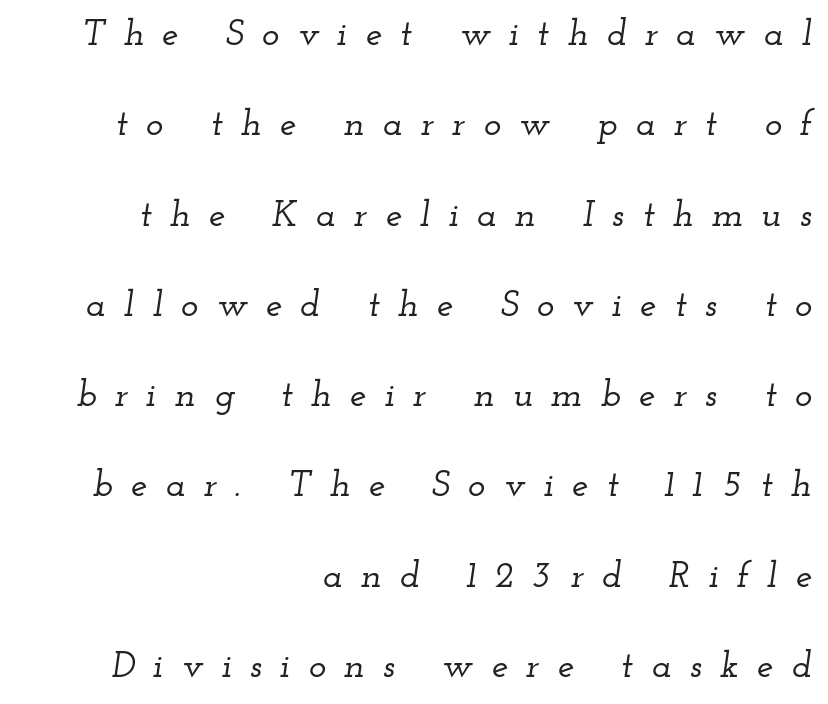
The image shows 37 px wide serif type, italic (leaning right); set right-aligned, loose line spacing (2.44x), unusually wide letter spacing (+0.49 em), not underlined; low stroke contrast and a small x-height.
